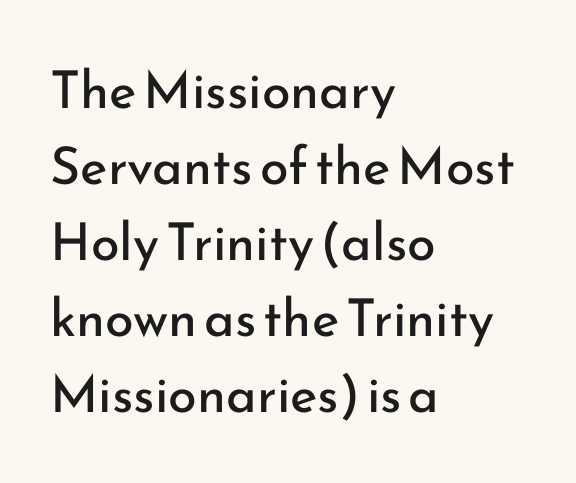
{"serif": "no", "italic": "no", "bold": "no", "weight": "regular", "width": "normal", "stroke_contrast": "low", "x_height": "small", "monospaced": "no", "underline": "no", "align": "left", "line_spacing": "normal", "line_spacing_ratio": 1.46, "letter_spacing": "normal", "letter_spacing_em": 0.0, "glyph_px": 52}
